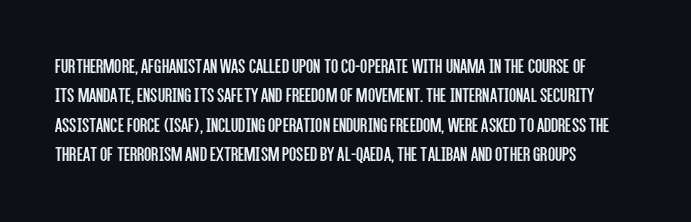
A clean baseline with only descenders dipping below it. If you drew a line through each stem, it would be perfectly vertical. Honestly, the row spacing looks completely unremarkable. Is this a heavy cut? Hardly; it is regular or lighter.
